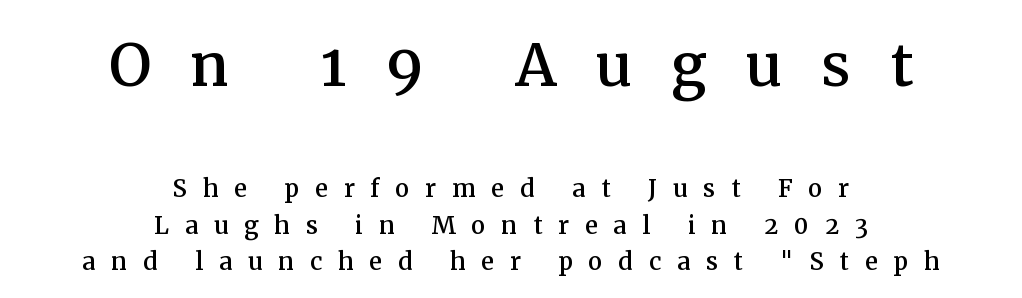
Q: Is the text italic (slanted)? A: No, it is upright.
Q: Is the typeface a serif or a sans-serif typeface? A: Serif.
Q: Is the text underlined? A: No.
Q: How is the paragraph aligned? A: Centered.
Q: Is the spacing between letters normal or unusually wide? A: Unusually wide.
Q: Is the spacing between lines tight, normal or loose? A: Tight.
Q: Which block of text is set in a larger size, the first (top) or the second (bottom)? A: The first (top) one.
Q: Width (condensed, normal, or wide)? A: Normal.
Q: Stroke contrast? A: Medium.
Q: x-height? A: Medium.
Q: Monospaced? A: No.
